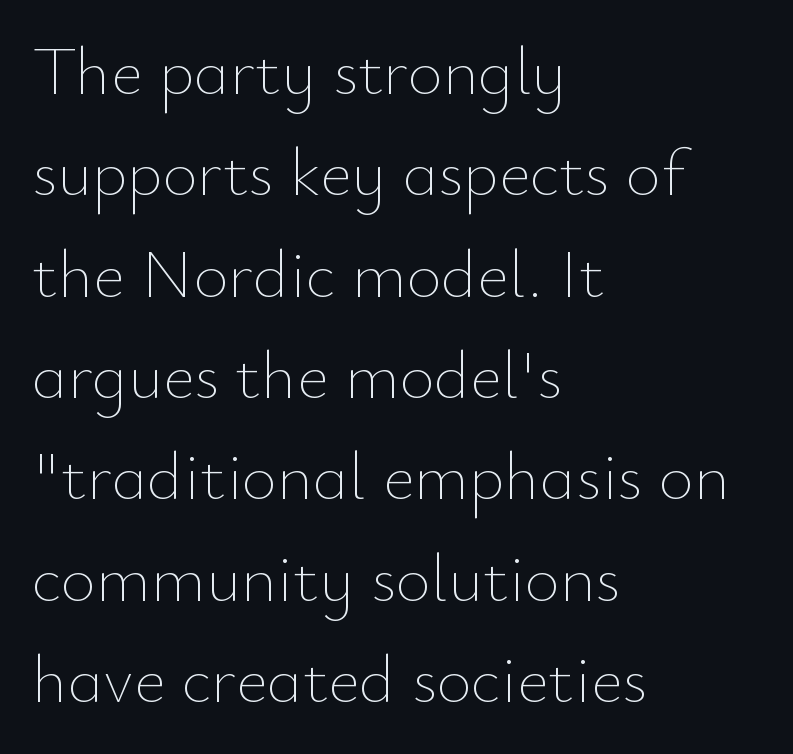
The image shows 68 px thin type, upright; set left-aligned, normal line spacing (1.49x), normal letter spacing, not underlined; low stroke contrast and a small x-height.
